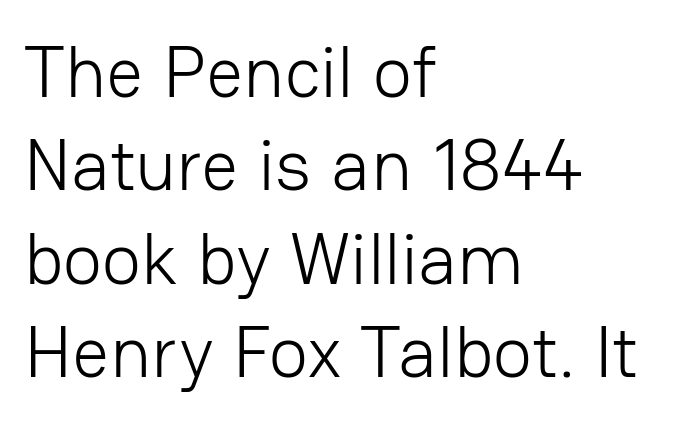
The image shows 73 px light sans-serif type, upright; set left-aligned, normal line spacing (1.28x), normal letter spacing, not underlined; low stroke contrast and a medium x-height.
